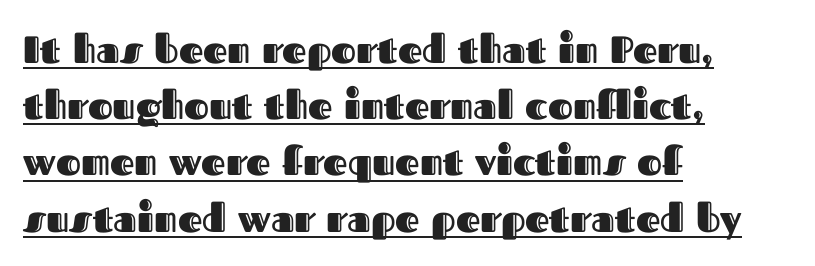
This is roman type, the default non-slanted kind. Leading matches the norm, producing a regular column. The rendering uses natural spacing where letterforms have individual widths. All the whitespace from short lines collects on the right. Underline: present. In terms of letterspacing, this is plain default setting.
